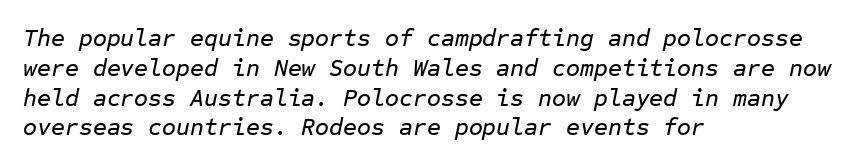
The image shows 24 px text type, italic (leaning right); set left-aligned, line spacing 1.24x, normal letter spacing, not underlined.
